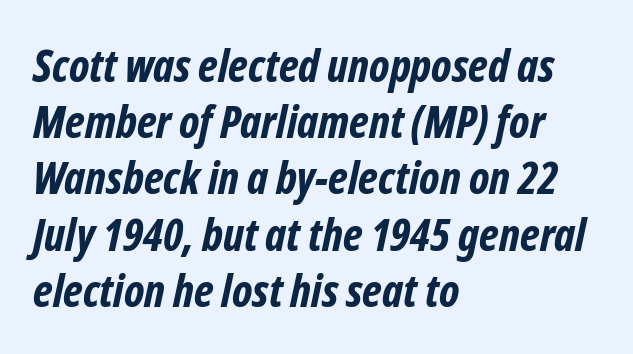
Q: Is the text bold? A: Yes.
Q: Is the typeface a serif or a sans-serif typeface? A: Sans-serif.
Q: Is the text underlined? A: No.
Q: How is the paragraph aligned? A: Left-aligned.
Q: Is the spacing between letters normal or unusually wide? A: Normal.
Q: Is the spacing between lines tight, normal or loose? A: Normal.
Q: Width (condensed, normal, or wide)? A: Condensed.
Q: Stroke contrast? A: Low.
Q: x-height? A: Medium.
Q: Monospaced? A: No.
